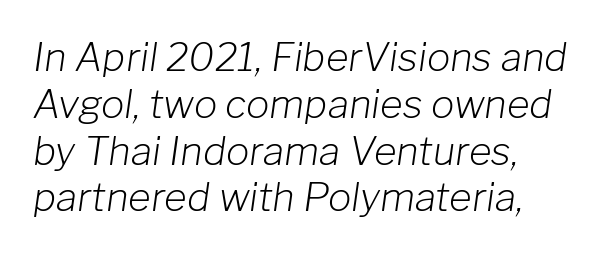
{"italic": "yes", "lean": "right", "slant_degrees": 8, "bold": "no", "weight": "light", "width": "normal", "stroke_contrast": "low", "x_height": "medium", "monospaced": "no", "underline": "no", "line_spacing_ratio": 1.2, "letter_spacing": "normal", "letter_spacing_em": 0.0, "glyph_px": 39}
